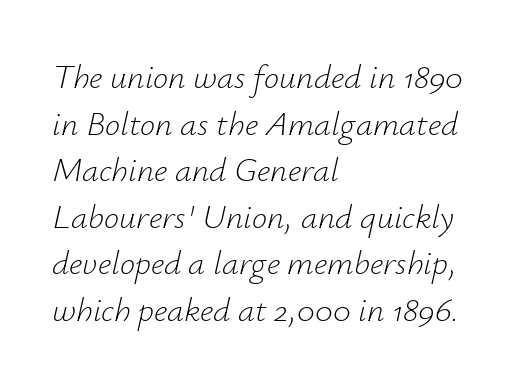
The lettering tilts uniformly, giving the passage an italic look. Vertical spacing — default. The letterforms sit at book weight or below. Underline: absent. The rendering anchors every line to the left-hand side. Each word holds together tightly as a unit, with standard inter-letter gaps.
